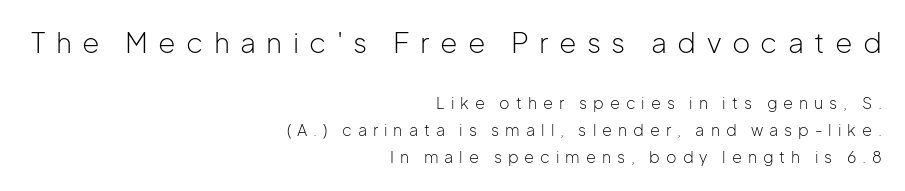
{"serif": "no", "italic": "no", "bold": "no", "weight": "light", "width": "normal", "stroke_contrast": "low", "x_height": "medium", "monospaced": "no", "underline": "no", "align": "right", "line_spacing": "normal", "line_spacing_ratio": 1.68, "letter_spacing": "wide", "letter_spacing_em": 0.37, "larger_block": "first", "size_ratio": 1.75, "glyph_px": 28}
